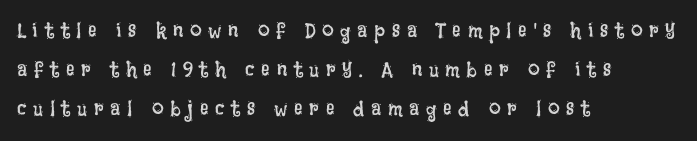
The image shows 21 px text type, upright; set left-aligned, line spacing 1.86x, unusually wide letter spacing (+0.32 em), not underlined.
